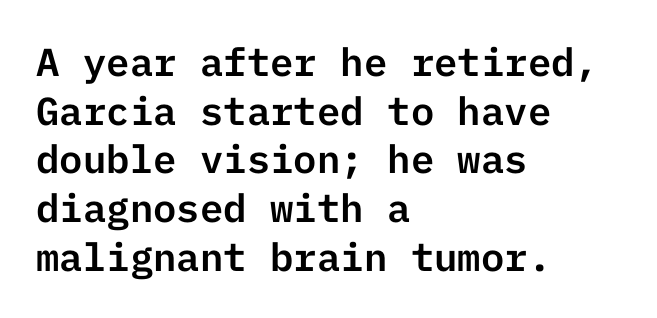
If you drew a ruler down the left edge, every line would touch it. To sum up the face: it is a sans, with no serifs. The foot of each line stays bare and open. Summary of vertical rhythm: regular, with standard interline spacing.
